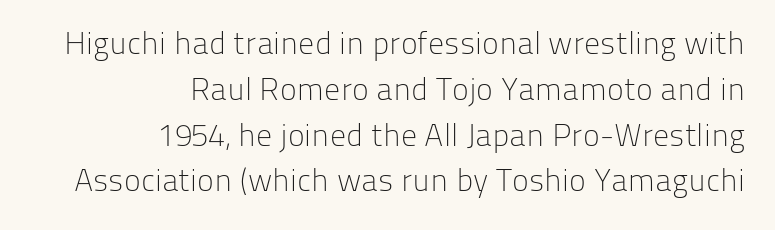
Q: Is the text bold? A: No.
Q: Is the text italic (slanted)? A: No, it is upright.
Q: Is the typeface a serif or a sans-serif typeface? A: Sans-serif.
Q: Is the text underlined? A: No.
Q: How is the paragraph aligned? A: Right-aligned.
Q: Is the spacing between letters normal or unusually wide? A: Normal.
Q: Is the spacing between lines tight, normal or loose? A: Normal.
Q: Width (condensed, normal, or wide)? A: Normal.
Q: Stroke contrast? A: Low.
Q: x-height? A: Medium.
Q: Monospaced? A: No.
